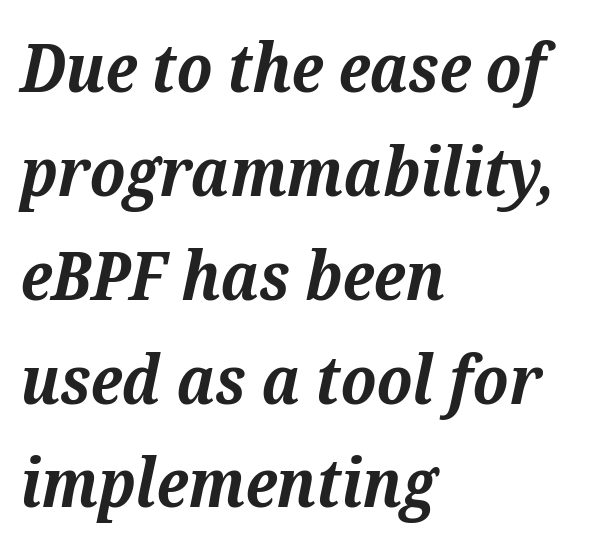
Q: Is the text bold? A: Yes.
Q: Is the text italic (slanted)? A: Yes, it leans right by about 12 degrees.
Q: Is the typeface a serif or a sans-serif typeface? A: Serif.
Q: Is the text underlined? A: No.
Q: How is the paragraph aligned? A: Left-aligned.
Q: Is the spacing between letters normal or unusually wide? A: Normal.
Q: Is the spacing between lines tight, normal or loose? A: Normal.
Q: Width (condensed, normal, or wide)? A: Normal.
Q: Stroke contrast? A: Medium.
Q: x-height? A: Medium.
Q: Monospaced? A: No.
